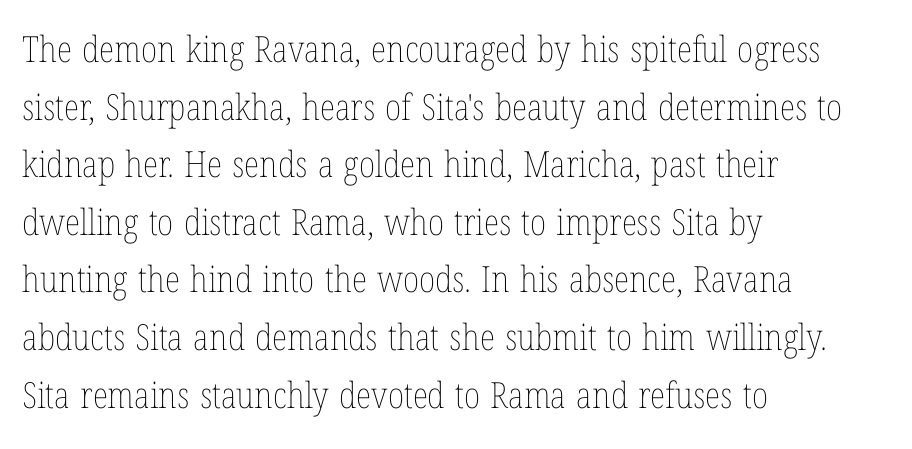
The image shows 36 px thin, condensed type, upright; set left-aligned, normal line spacing (1.6x), normal letter spacing, not underlined; low stroke contrast and a medium x-height.
